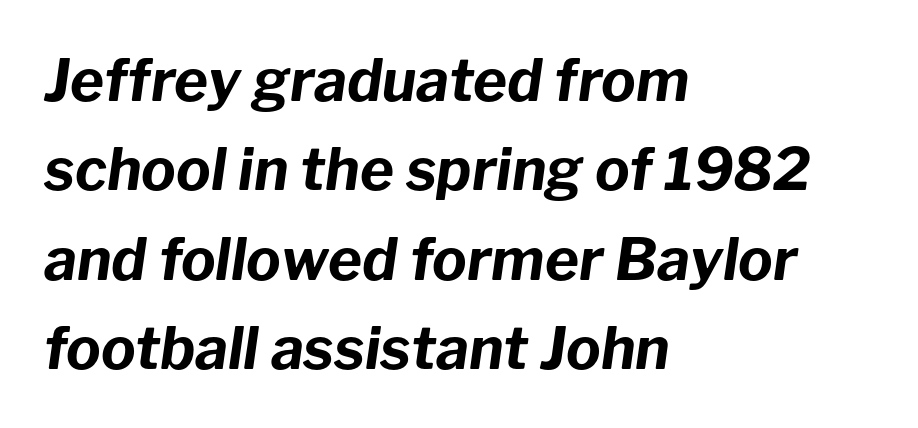
Q: Is the text bold? A: Yes.
Q: Is the text italic (slanted)? A: Yes, it leans right by about 8 degrees.
Q: Is the text underlined? A: No.
Q: How is the paragraph aligned? A: Left-aligned.
Q: Is the spacing between letters normal or unusually wide? A: Normal.
Q: Is the spacing between lines tight, normal or loose? A: Normal.
Q: Width (condensed, normal, or wide)? A: Normal.
Q: Stroke contrast? A: Low.
Q: x-height? A: Medium.
Q: Monospaced? A: No.
